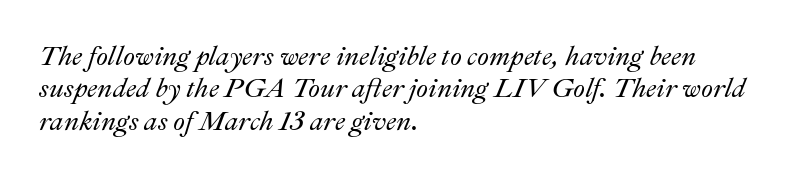
The image shows 27 px text type, italic (leaning right); set left-aligned, line spacing 1.2x, normal letter spacing, not underlined.
